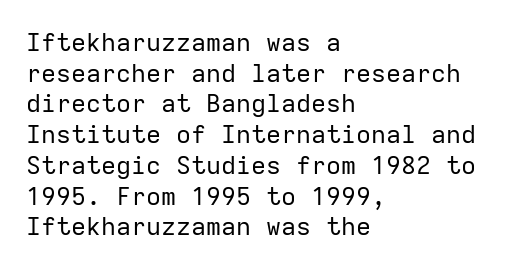
The letters look calm and open, with moderate or lighter stems. Descenders are the only things crossing below the line. Left-aligned paragraph, ragged on the right. Short note: letters normally spaced.
